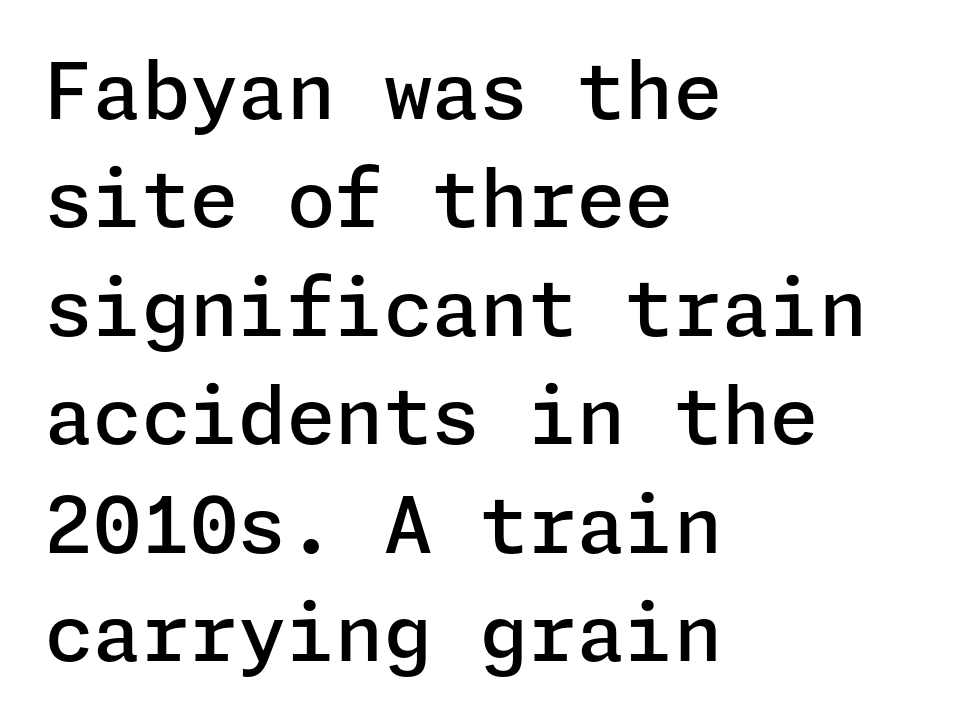
The image shows 78 px semibold sans-serif type, upright; set left-aligned, normal line spacing (1.39x), normal letter spacing, not underlined; low stroke contrast and a medium x-height.
